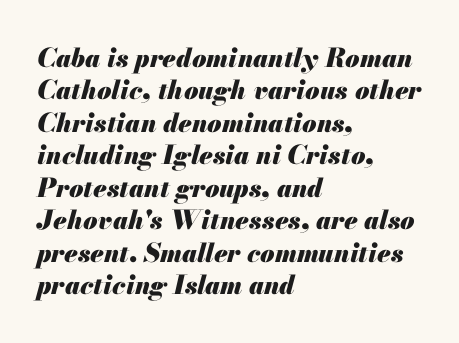
The image shows 26 px bold type, italic (leaning right); set left-aligned, normal line spacing (1.25x), normal letter spacing, not underlined.
